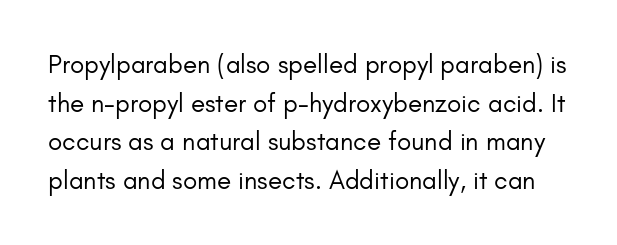
The image shows 26 px text type, upright; set normal line spacing (1.49x), normal letter spacing, not underlined.
